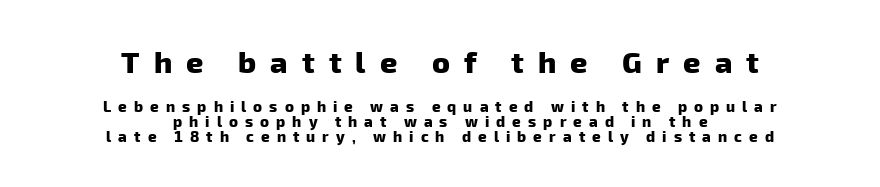
Vertical spacing — tight. Is this a fixed-width face? No — the glyphs have proportional, varying widths. Neither beginnings nor endings align; midpoints do. Honestly, there is no underline to notice here at all.
